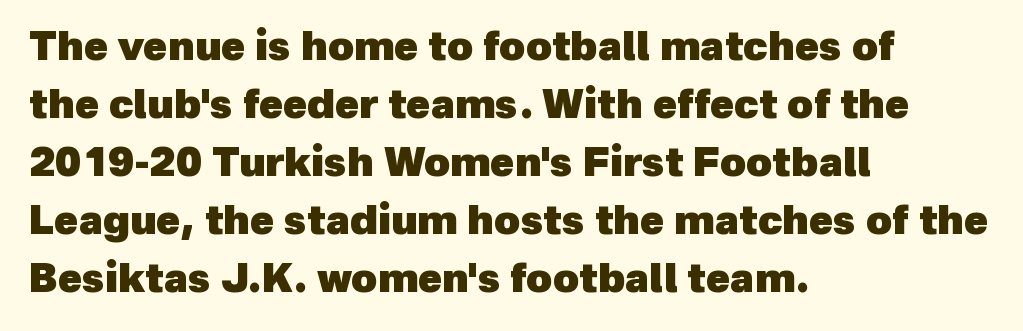
These lines are set flush left with a ragged right edge. Each new line begins a customary step beneath the previous one. The font family rendered here belongs to the sans-serif group. A typesetter would call this zero additional tracking. The foot of each line stays bare and open. Character widths vary here, with narrow letters taking less room than wide ones.
